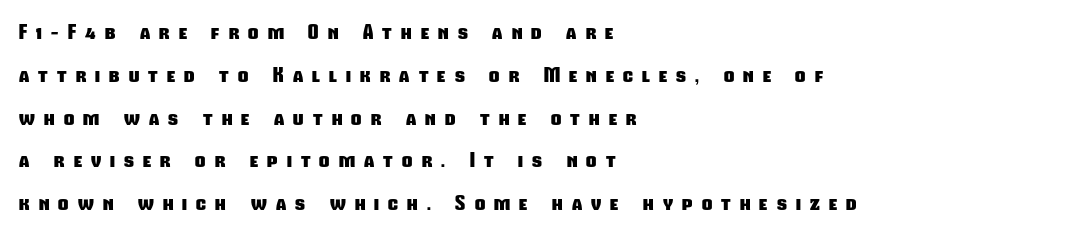
{"bold": "yes", "underline": "no", "align": "left", "line_spacing": "loose", "line_spacing_ratio": 2.14, "letter_spacing": "wide", "letter_spacing_em": 0.46, "glyph_px": 20}
